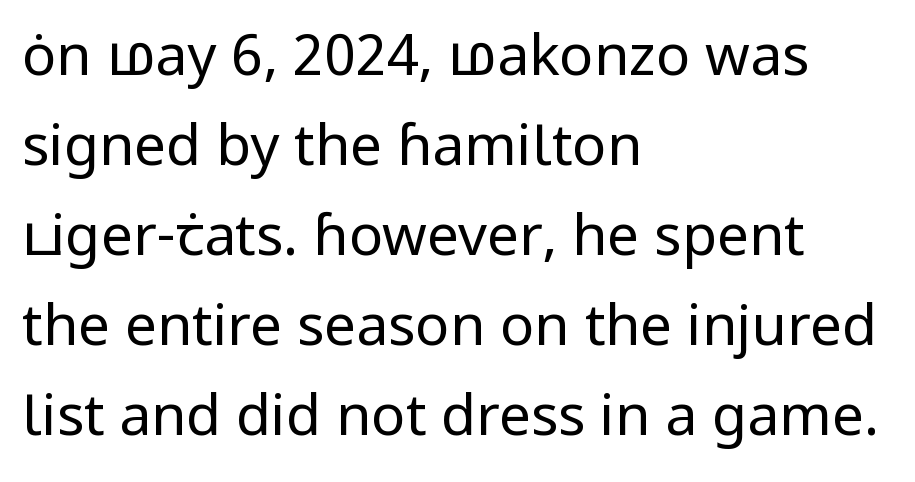
Is the block centered? No — it sits flush against the left margin. The vertical gap from one line to the next is medium. Default kerning and tracking; the words read as compact shapes. Proportional: the letters do not fall into vertical columns. This is roman type, the default non-slanted kind.
